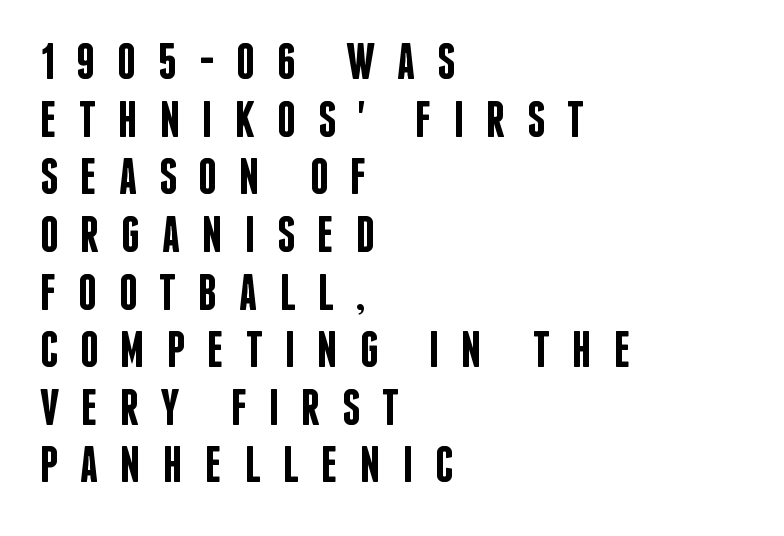
{"serif": "no", "italic": "no", "bold": "semi", "weight": "semibold", "width": "condensed", "stroke_contrast": "low", "x_height": "large", "monospaced": "no", "underline": "no", "align": "left", "line_spacing": "tight", "line_spacing_ratio": 1.13, "letter_spacing": "wide", "letter_spacing_em": 0.43, "glyph_px": 51}
